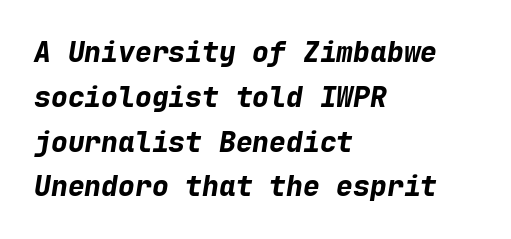
{"italic": "yes", "lean": "right", "slant_degrees": 9, "bold": "yes", "weight": "bold", "width": "normal", "stroke_contrast": "low", "x_height": "medium", "monospaced": "yes", "underline": "no", "align": "left", "line_spacing": "normal", "line_spacing_ratio": 1.6, "letter_spacing": "normal", "letter_spacing_em": 0.0, "glyph_px": 28}
